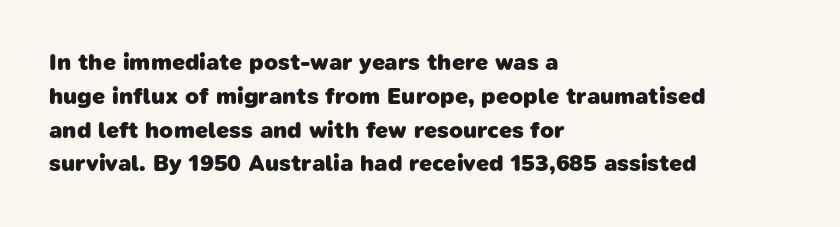
The image shows 23 px bold type; set left-aligned, normal line spacing (1.47x), normal letter spacing, not underlined.
